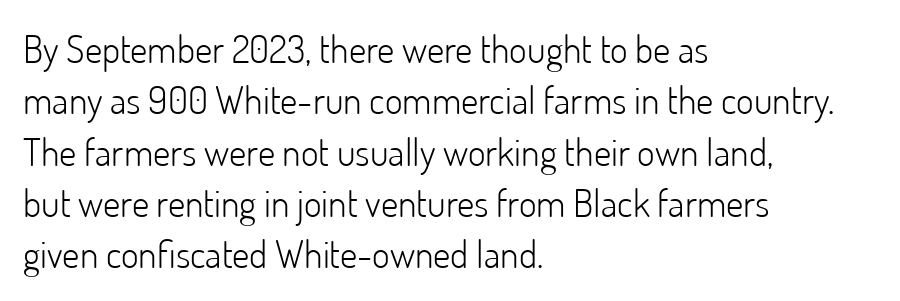
The image shows 38 px light sans-serif type, upright; set left-aligned, normal line spacing (1.35x), normal letter spacing, not underlined; low stroke contrast and a small x-height.
